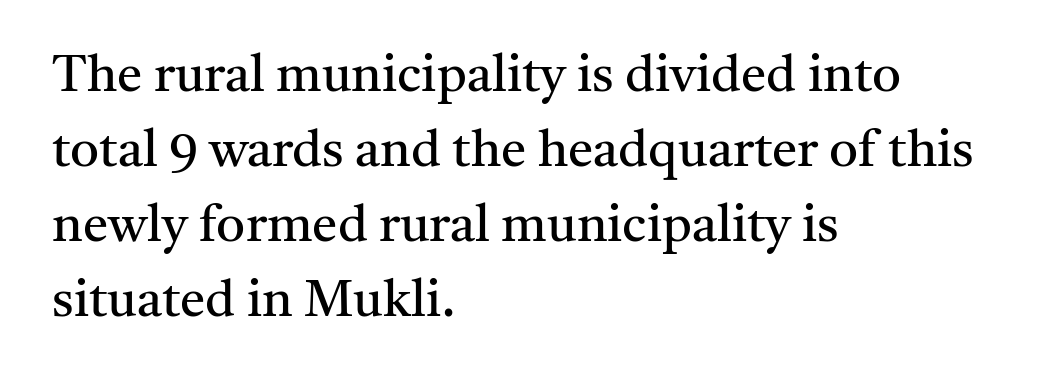
The image shows 51 px regular-weight serif type, upright; set left-aligned, normal line spacing (1.47x), normal letter spacing, not underlined; medium stroke contrast and a medium x-height.
